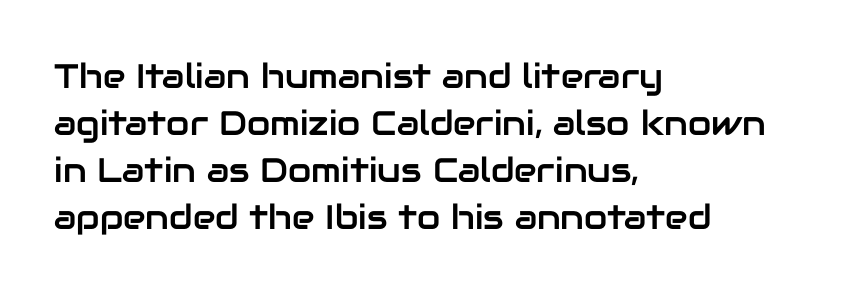
The image shows 34 px sans-serif type, upright; set left-aligned, normal line spacing (1.38x), normal letter spacing, not underlined; low stroke contrast and a medium x-height.
